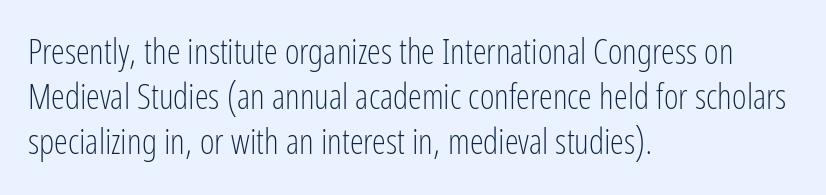
{"serif": "no", "italic": "no", "bold": "no", "weight": "light", "width": "condensed", "stroke_contrast": "low", "x_height": "medium", "monospaced": "no", "underline": "no", "align": "left", "line_spacing": "normal", "line_spacing_ratio": 1.28, "letter_spacing": "normal", "letter_spacing_em": 0.0, "glyph_px": 35}
